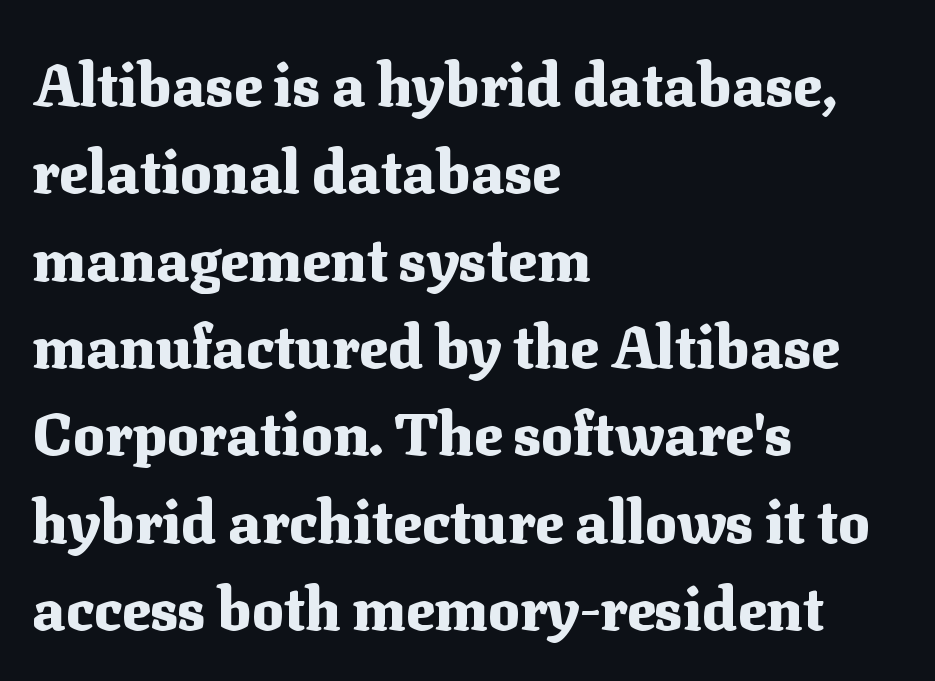
Q: Is the text bold? A: Yes.
Q: Is the text italic (slanted)? A: No, it is upright.
Q: Is the typeface a serif or a sans-serif typeface? A: Serif.
Q: Is the text underlined? A: No.
Q: How is the paragraph aligned? A: Left-aligned.
Q: Is the spacing between letters normal or unusually wide? A: Normal.
Q: Is the spacing between lines tight, normal or loose? A: Normal.
Q: Width (condensed, normal, or wide)? A: Normal.
Q: Stroke contrast? A: Medium.
Q: x-height? A: Medium.
Q: Monospaced? A: No.
